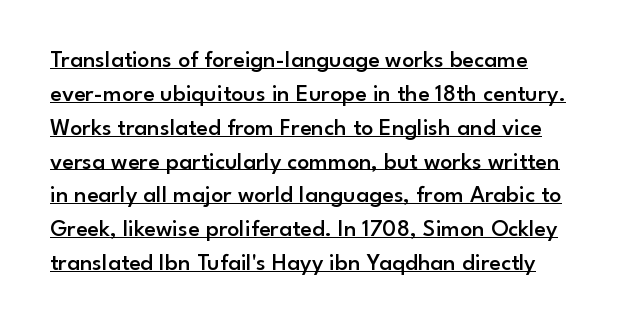
The image shows 24 px text type, upright; set normal line spacing (1.41x), normal letter spacing, underlined.
